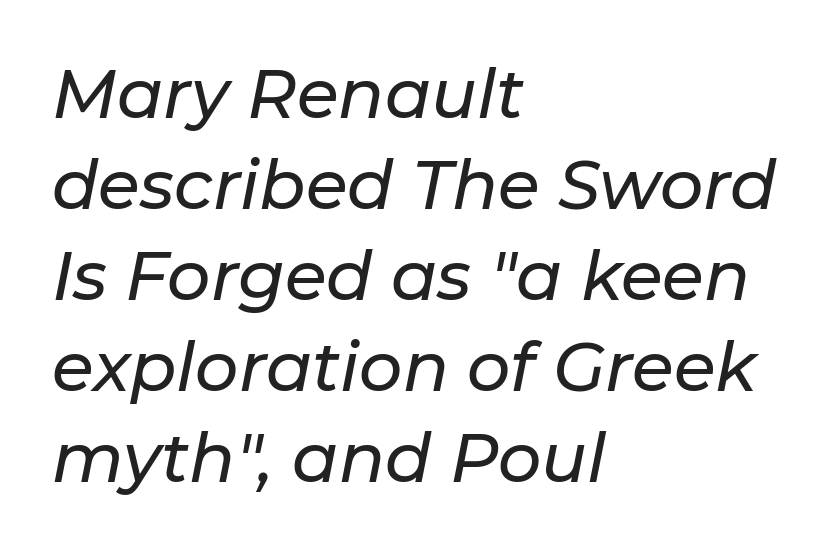
The image shows 68 px text type, italic (leaning right); set left-aligned, normal line spacing (1.34x), normal letter spacing, not underlined; low stroke contrast and a medium x-height.
